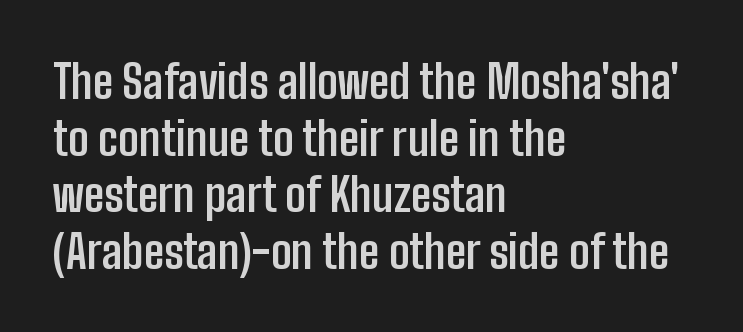
The image shows 46 px semibold, condensed sans-serif type, upright; set left-aligned, line spacing 1.23x, normal letter spacing, not underlined; low stroke contrast and a medium x-height.
